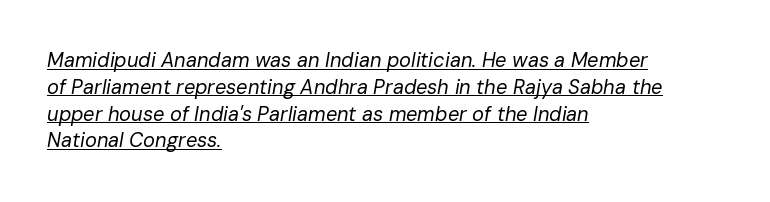
The image shows 20 px text type, italic (leaning right); set left-aligned, normal line spacing (1.34x), normal letter spacing, underlined.
